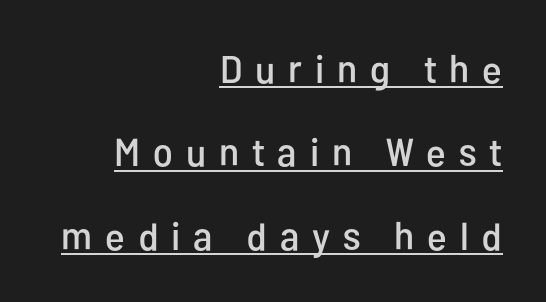
The image shows 39 px condensed sans-serif type, upright; set right-aligned, loose line spacing (2.14x), unusually wide letter spacing (+0.33 em), underlined; low stroke contrast and a medium x-height.
